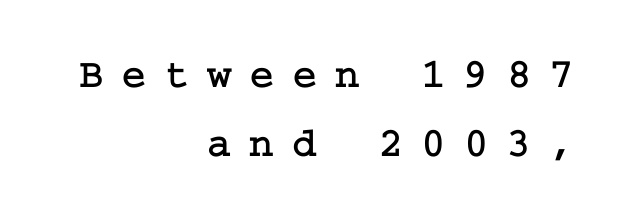
{"serif": "yes", "italic": "no", "width": "normal", "stroke_contrast": "low", "x_height": "medium", "underline": "no", "align": "right", "line_spacing": "normal", "line_spacing_ratio": 1.64, "letter_spacing": "wide", "letter_spacing_em": 0.43, "glyph_px": 42}
